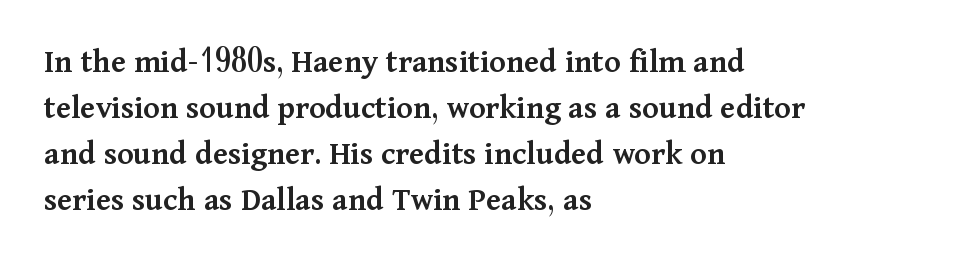
{"serif": "yes", "italic": "no", "bold": "semi", "weight": "semibold", "width": "normal", "stroke_contrast": "medium", "x_height": "medium", "monospaced": "no", "underline": "no", "align": "left", "line_spacing": "normal", "line_spacing_ratio": 1.35, "letter_spacing": "normal", "letter_spacing_em": 0.0, "glyph_px": 34}
